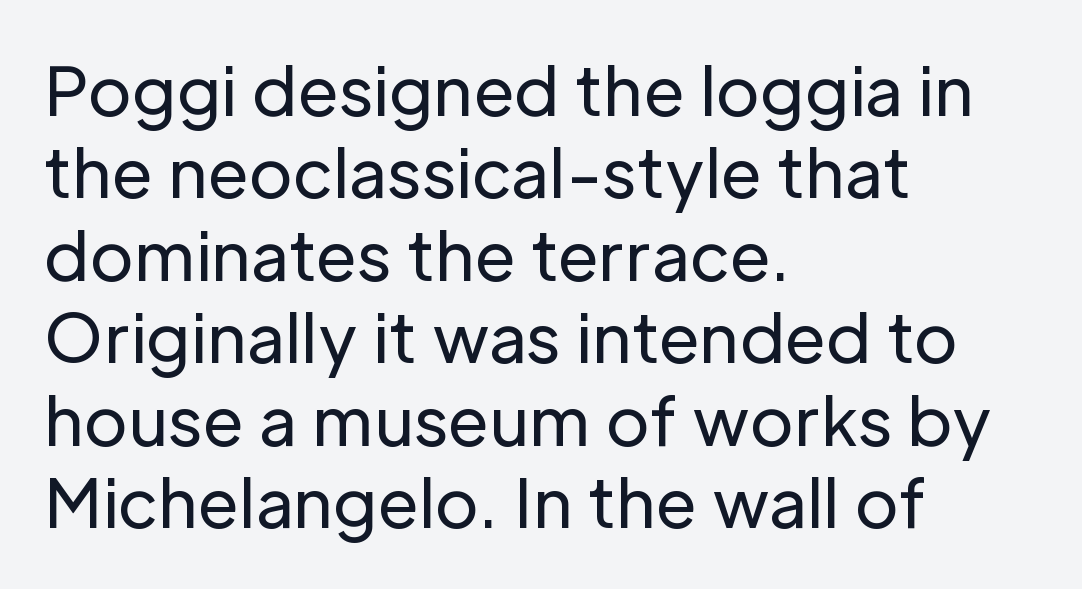
{"serif": "no", "italic": "no", "bold": "no", "weight": "regular", "width": "normal", "stroke_contrast": "low", "x_height": "medium", "monospaced": "no", "underline": "no", "align": "left", "line_spacing_ratio": 1.23, "letter_spacing": "normal", "letter_spacing_em": 0.0, "glyph_px": 67}
